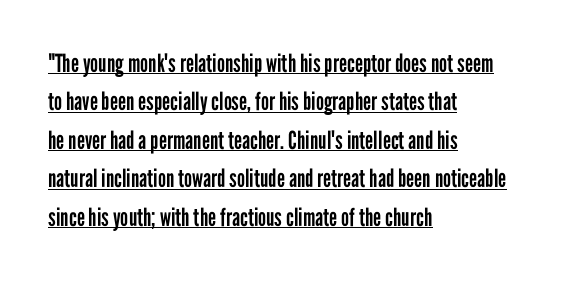
The image shows 25 px text type, upright; set left-aligned, normal line spacing (1.54x), normal letter spacing, underlined.
